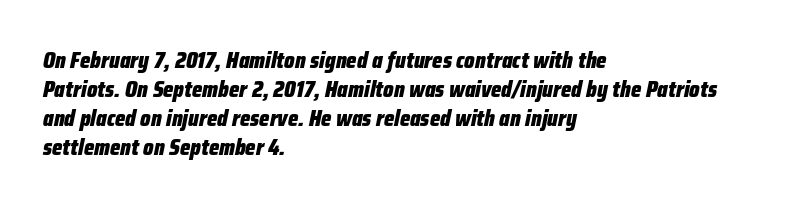
{"italic": "yes", "lean": "right", "slant_degrees": 12, "bold": "yes", "underline": "no", "align": "left", "line_spacing": "normal", "line_spacing_ratio": 1.32, "letter_spacing": "normal", "letter_spacing_em": 0.0, "glyph_px": 22}
